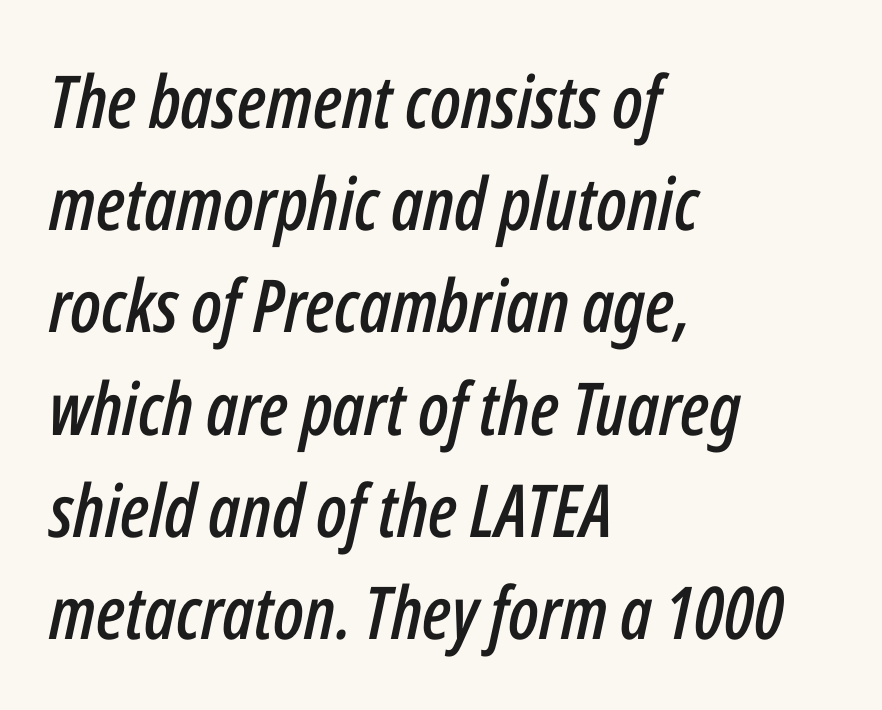
Q: Is the text italic (slanted)? A: Yes, it leans right by about 12 degrees.
Q: Is the text underlined? A: No.
Q: How is the paragraph aligned? A: Left-aligned.
Q: Is the spacing between letters normal or unusually wide? A: Normal.
Q: Is the spacing between lines tight, normal or loose? A: Normal.
Q: Width (condensed, normal, or wide)? A: Condensed.
Q: Stroke contrast? A: Low.
Q: x-height? A: Medium.
Q: Monospaced? A: No.
